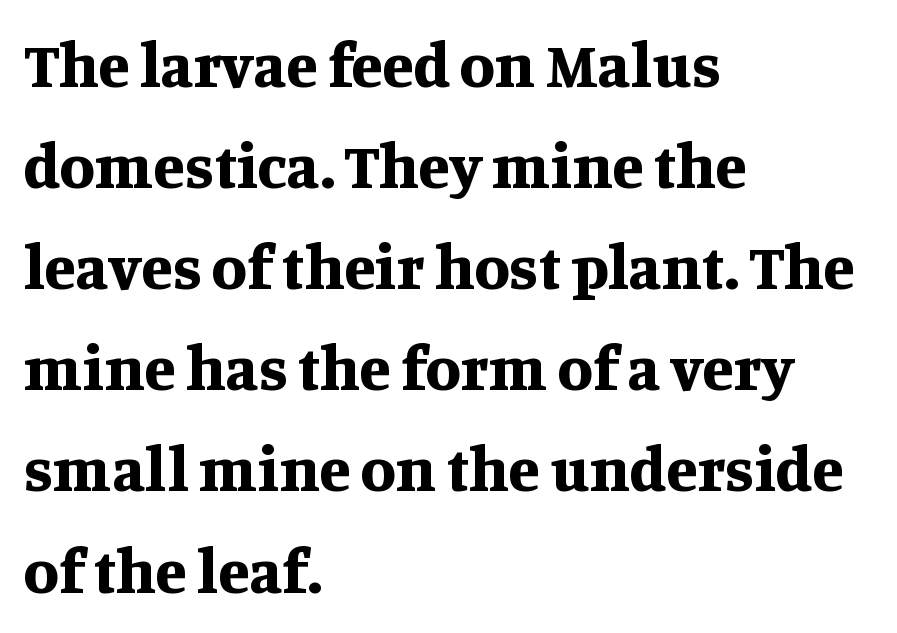
The type family on display is of the serif kind. The letters advance in unequal steps, a hallmark of proportional type. The gap between lines stays unmarked. The passage shown is emphatically bold. Students, observe: this is what conventionally led text looks like. Characters remain perfectly vertical along every line.
